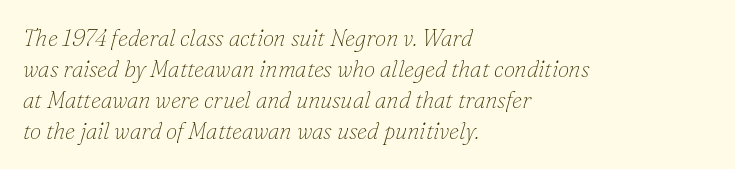
Students, note that the glyphs here touch the page at normal intervals. Every character sits at an angle, as italics do. Bare-footed words on every line. Vertically, the passage feels balanced, rows spaced as you'd expect. Typeset ragged right — the left edge is the straight one.
